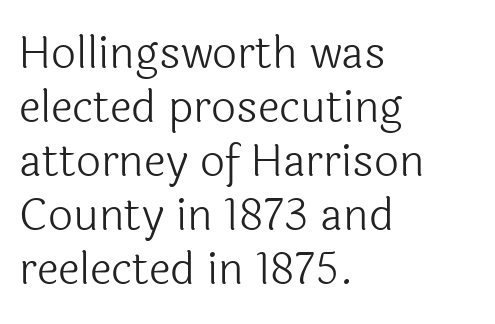
{"serif": "no", "italic": "no", "bold": "no", "weight": "light", "width": "normal", "x_height": "medium", "monospaced": "no", "underline": "no", "align": "left", "line_spacing_ratio": 1.23, "letter_spacing": "normal", "letter_spacing_em": 0.0, "glyph_px": 44}
